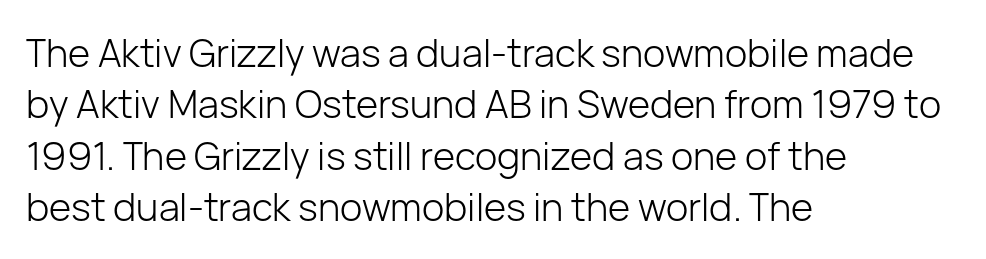
The image shows 38 px light sans-serif type, upright; set left-aligned, normal line spacing (1.35x), normal letter spacing, not underlined; low stroke contrast and a medium x-height.
